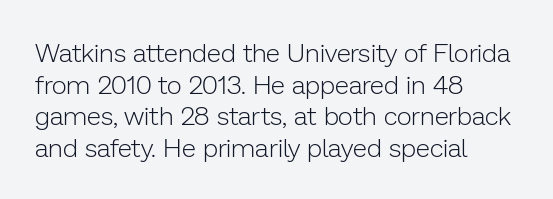
The image shows 26 px text type, upright; set left-aligned, line spacing 1.22x, normal letter spacing, not underlined.
